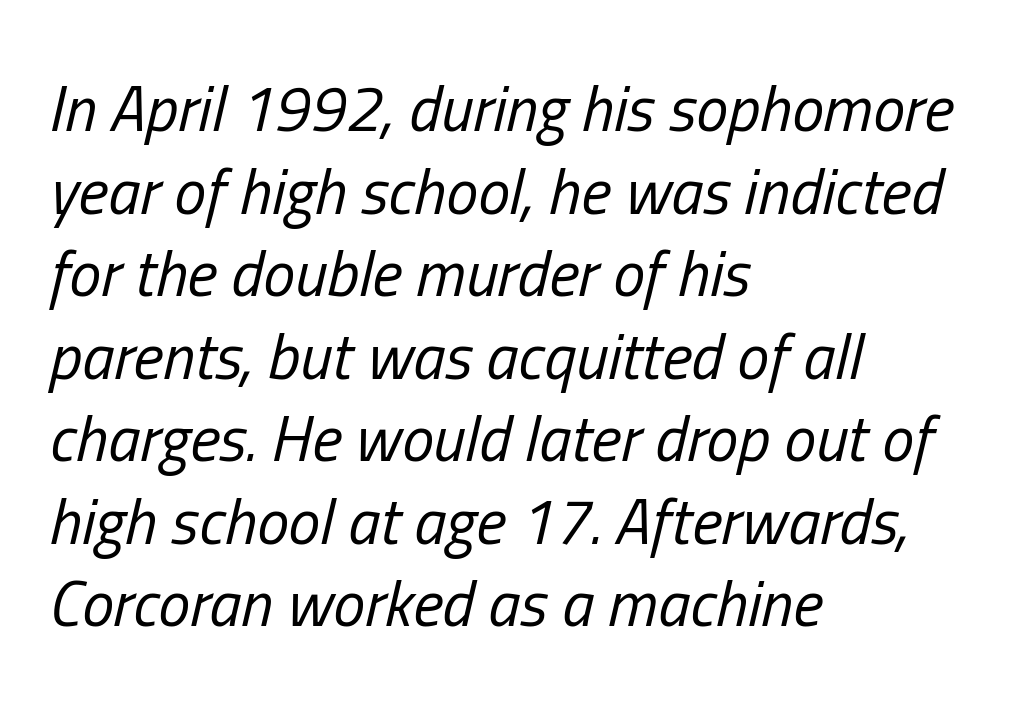
The image shows 64 px regular-weight, condensed type, italic (leaning right); set left-aligned, normal line spacing (1.29x), normal letter spacing, not underlined; low stroke contrast and a medium x-height.
